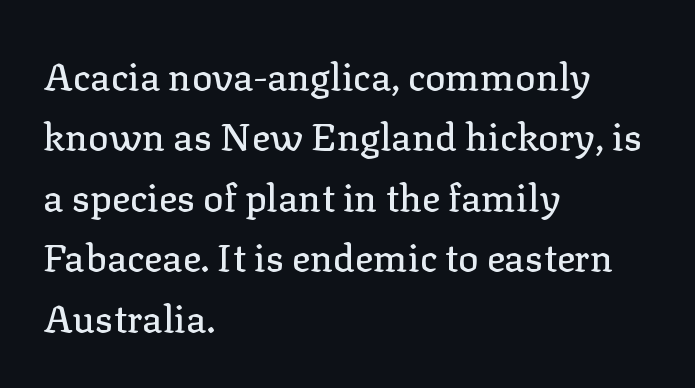
Style check: upright. Horizontally, the lines are justified to the leading edge only. Is the letter spacing exaggerated? No — it looks like the ordinary default. Spacing verdict: proportional, widths tailored to each character.
